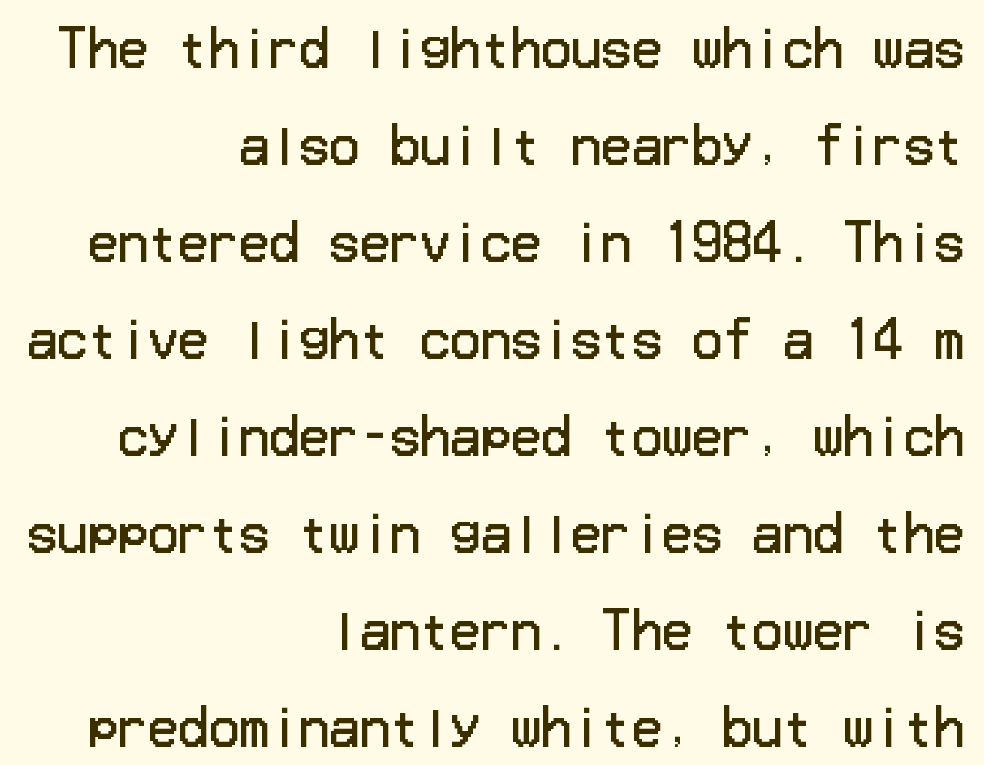
{"serif": "no", "italic": "no", "bold": "no", "weight": "regular", "width": "normal", "stroke_contrast": "low", "x_height": "medium", "underline": "no", "align": "right", "line_spacing": "loose", "line_spacing_ratio": 1.94, "letter_spacing": "normal", "letter_spacing_em": 0.0, "glyph_px": 50}
